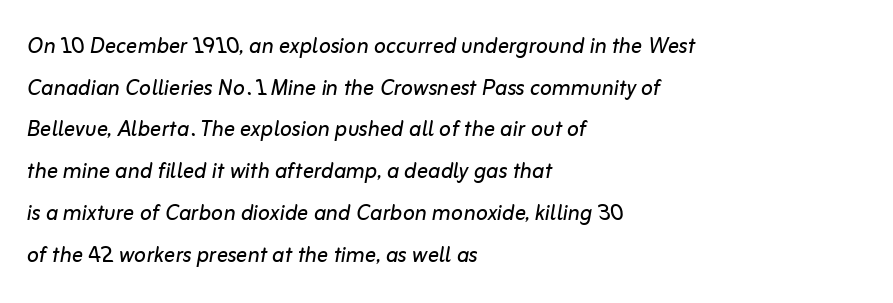
{"italic": "yes", "lean": "right", "slant_degrees": 10, "bold": "no", "weight": "regular", "width": "normal", "stroke_contrast": "low", "x_height": "medium", "monospaced": "no", "underline": "no", "align": "left", "line_spacing": "normal", "line_spacing_ratio": 1.49, "letter_spacing": "normal", "letter_spacing_em": 0.0, "glyph_px": 28}
